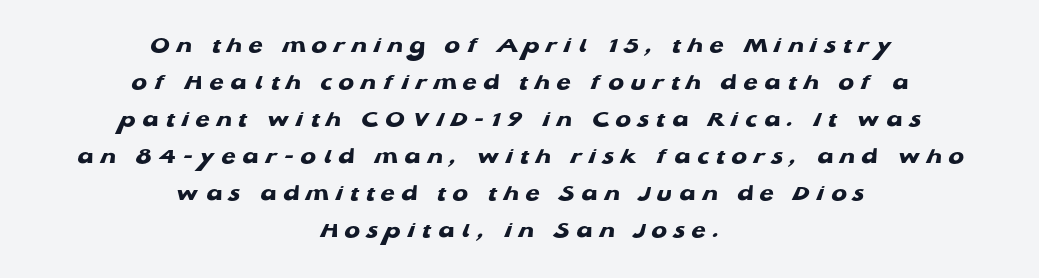
{"bold": "yes", "underline": "no", "align": "center", "line_spacing": "normal", "line_spacing_ratio": 1.61, "letter_spacing": "wide", "letter_spacing_em": 0.29, "glyph_px": 23}
